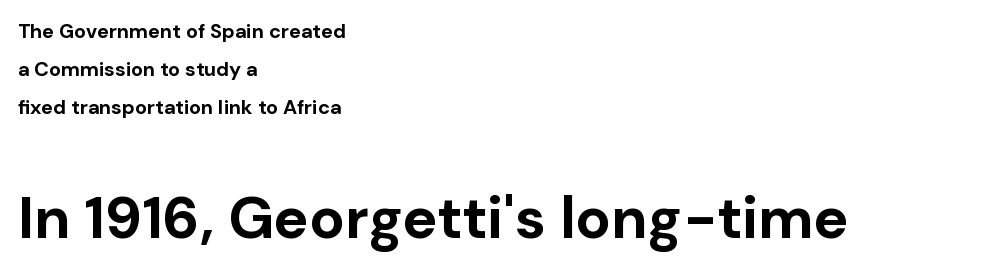
You could fit nearly another row in the gap between these rows. These lines carry a lot of weight — the face is fully bold. This is sans-serif lettering, the kind often seen on screens and signage. Block two is the big one; block one sits smaller above it. There is no visible air inserted between adjacent glyphs. Is this a fixed-width face? No — the glyphs have proportional, varying widths.
